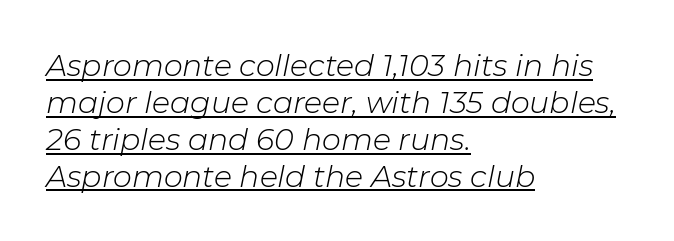
Q: Is the text bold? A: No.
Q: Is the text italic (slanted)? A: Yes, it leans right by about 11 degrees.
Q: Is the text underlined? A: Yes.
Q: How is the paragraph aligned? A: Left-aligned.
Q: Is the spacing between letters normal or unusually wide? A: Normal.
Q: Width (condensed, normal, or wide)? A: Normal.
Q: Stroke contrast? A: Low.
Q: x-height? A: Medium.
Q: Monospaced? A: No.
